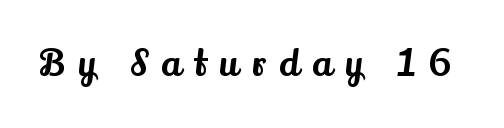
{"serif": "yes", "width": "normal", "stroke_contrast": "medium", "x_height": "small", "monospaced": "no", "underline": "no", "letter_spacing": "wide", "letter_spacing_em": 0.37, "glyph_px": 36}
